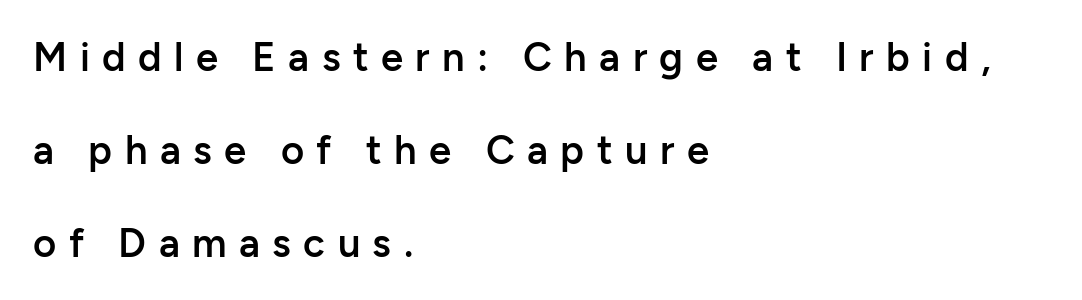
Inter-character spacing is expanded well beyond the font's built-in metrics. The paragraph has a hard left edge and a soft right edge. Any mark beneath the type? The region is blank. The typeface chosen for these lines omits serifs. A typesetter would call this leading open, well beyond the default. The strokes are fattened partway — semibold, not bold.
